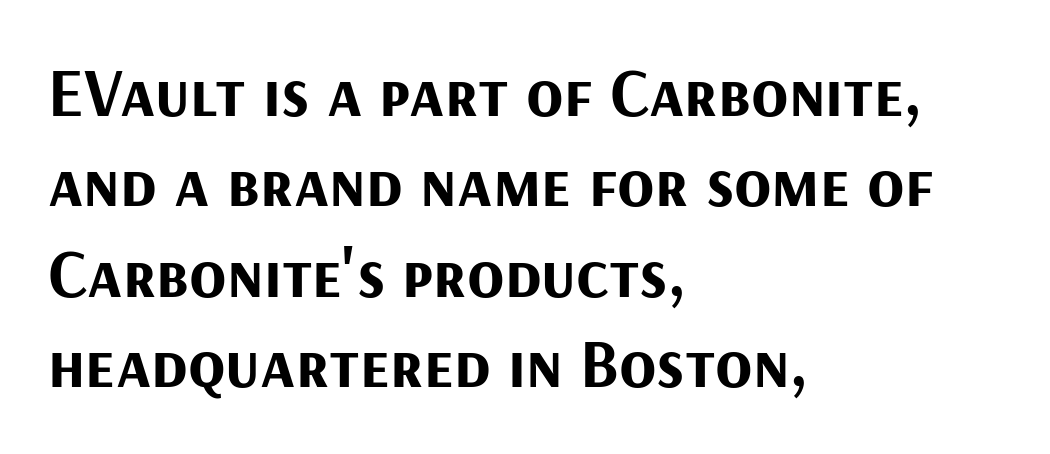
The face used here has the dense, thick strokes of a bold. The glyphs are unaccompanied by any horizontal stroke below them. Here the designer chose a conventional face with non-uniform glyph widths. Is the block centered? No — it sits flush against the left margin. Posture: vertical. The leading is moderate, giving the passage an even texture.
